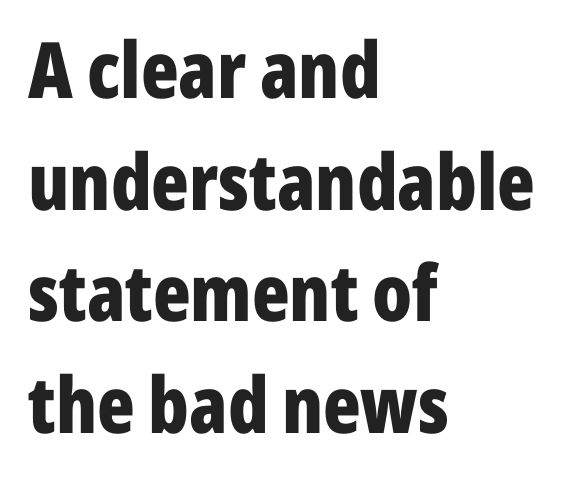
The image shows 78 px bold, condensed sans-serif type, upright; set left-aligned, normal line spacing (1.43x), normal letter spacing, not underlined; low stroke contrast and a medium x-height.
